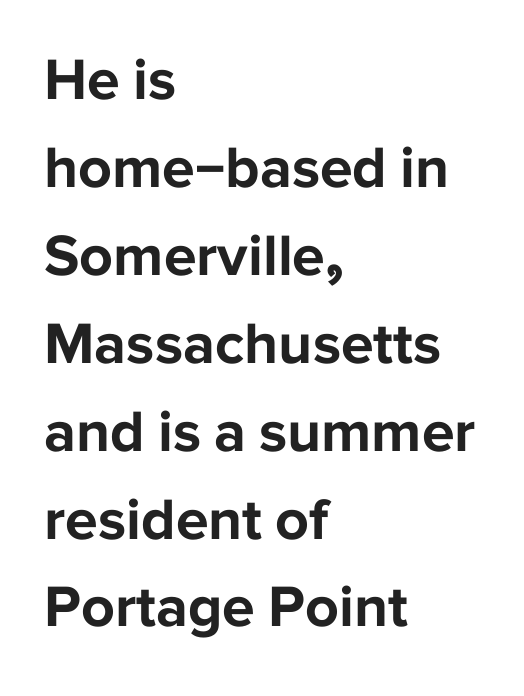
{"serif": "no", "italic": "no", "bold": "yes", "weight": "bold", "width": "normal", "stroke_contrast": "low", "x_height": "medium", "monospaced": "no", "underline": "no", "align": "left", "line_spacing": "normal", "line_spacing_ratio": 1.49, "letter_spacing": "normal", "letter_spacing_em": 0.0, "glyph_px": 59}
